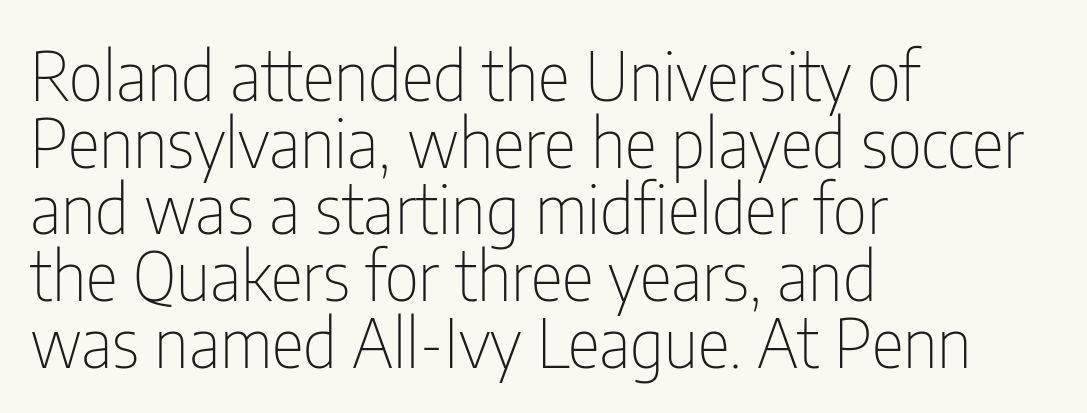
The image shows 68 px thin, condensed sans-serif type, upright; set left-aligned, tight line spacing (0.98x), normal letter spacing, not underlined; low stroke contrast and a medium x-height.
